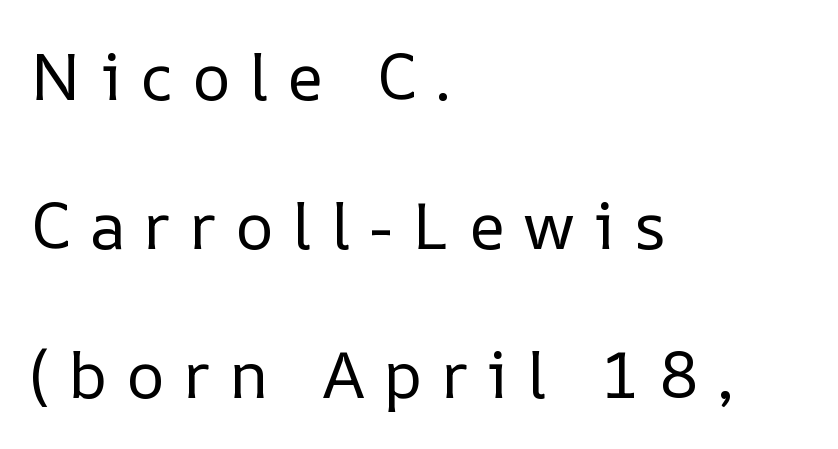
This rendering features lettering with no underline. Widely set lines give the paragraph a tall, airy silhouette. All the whitespace from short lines collects on the right. The rendering uses natural spacing where letterforms have individual widths. Honestly, the letter spacing is so wide it's the main thing you notice.
